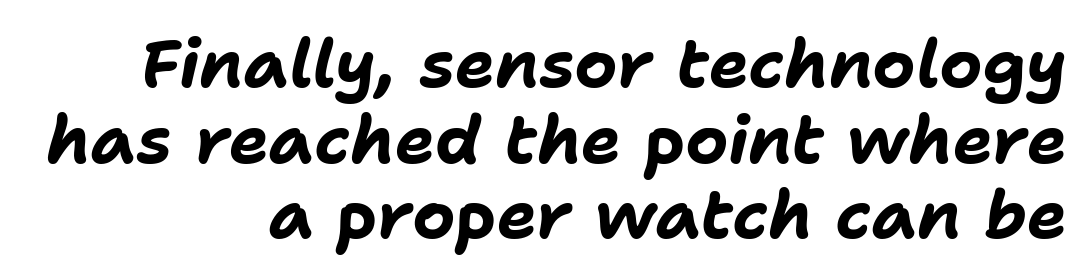
Q: Is the text bold? A: Yes.
Q: Is the text italic (slanted)? A: Yes, it leans right by about 11 degrees.
Q: Is the text underlined? A: No.
Q: How is the paragraph aligned? A: Right-aligned.
Q: Is the spacing between letters normal or unusually wide? A: Normal.
Q: Is the spacing between lines tight, normal or loose? A: Tight.
Q: Width (condensed, normal, or wide)? A: Normal.
Q: Stroke contrast? A: Low.
Q: x-height? A: Medium.
Q: Monospaced? A: No.
